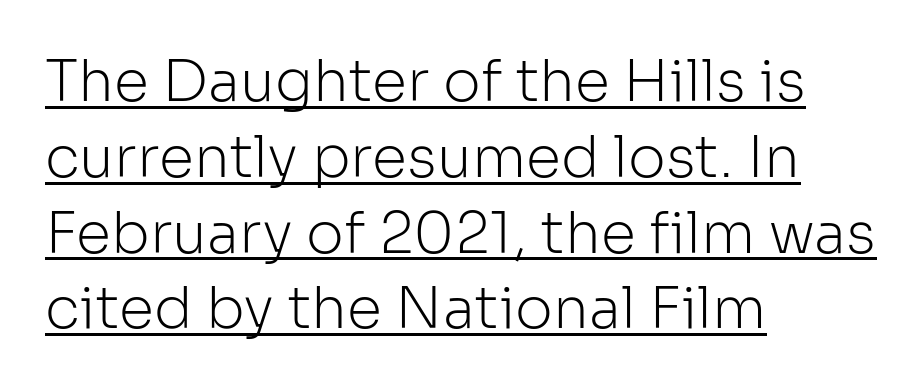
Q: Is the text bold? A: No.
Q: Is the text italic (slanted)? A: No, it is upright.
Q: Is the typeface a serif or a sans-serif typeface? A: Sans-serif.
Q: Is the text underlined? A: Yes.
Q: How is the paragraph aligned? A: Left-aligned.
Q: Is the spacing between letters normal or unusually wide? A: Normal.
Q: Is the spacing between lines tight, normal or loose? A: Normal.
Q: Width (condensed, normal, or wide)? A: Normal.
Q: Stroke contrast? A: Low.
Q: x-height? A: Medium.
Q: Monospaced? A: No.
